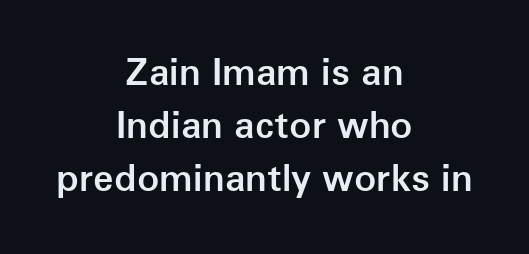
The image shows 37 px semibold sans-serif type, upright; set centered, normal line spacing (1.43x), normal letter spacing, not underlined; low stroke contrast and a medium x-height.
